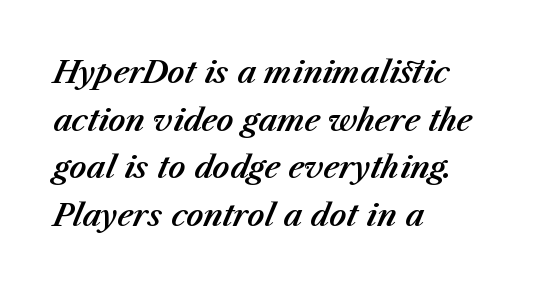
The image shows 30 px text type, italic (leaning right); set left-aligned, normal line spacing (1.59x), normal letter spacing, not underlined; medium stroke contrast and a medium x-height.
